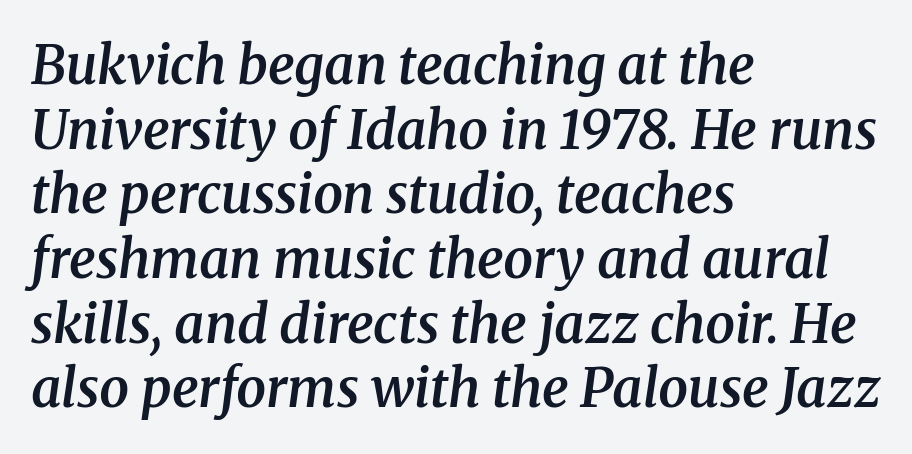
{"serif": "yes", "italic": "yes", "lean": "right", "slant_degrees": 8, "bold": "semi", "weight": "semibold", "width": "normal", "stroke_contrast": "medium", "x_height": "medium", "monospaced": "no", "underline": "no", "align": "left", "line_spacing_ratio": 1.22, "letter_spacing": "normal", "letter_spacing_em": 0.0, "glyph_px": 53}
